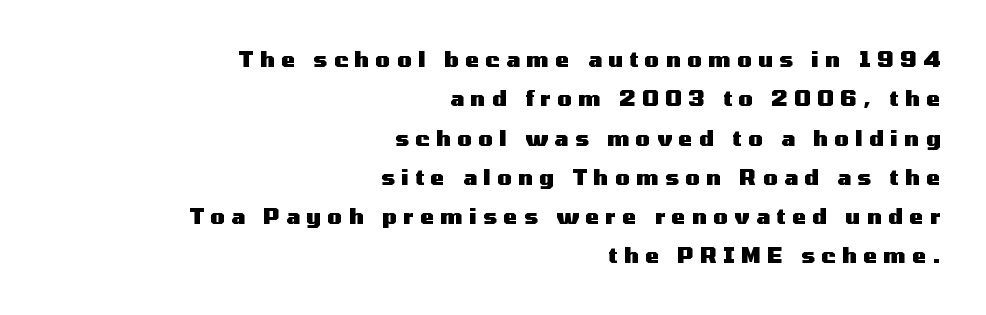
The image shows 21 px bold type, upright; set right-aligned, line spacing 1.87x, unusually wide letter spacing (+0.31 em), not underlined.
